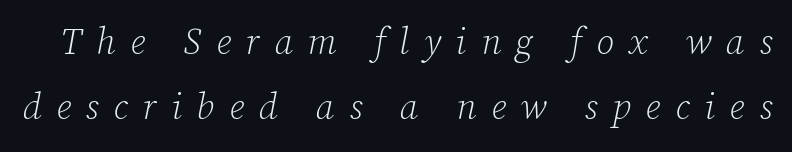
{"serif": "yes", "italic": "yes", "lean": "right", "slant_degrees": 12, "bold": "no", "weight": "light", "width": "normal", "stroke_contrast": "low", "x_height": "medium", "monospaced": "no", "underline": "no", "line_spacing_ratio": 1.8, "letter_spacing": "wide", "letter_spacing_em": 0.41, "glyph_px": 36}
